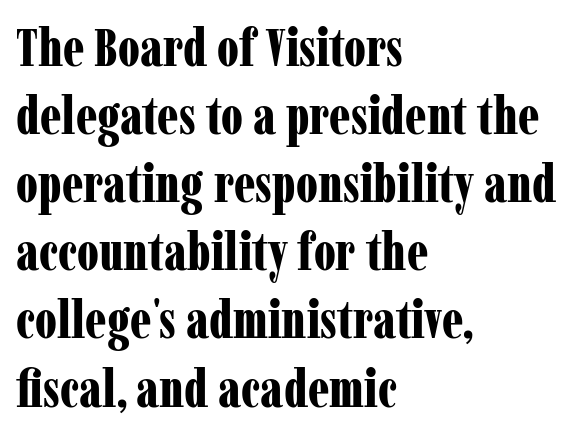
Q: Is the text bold? A: Yes.
Q: Is the text italic (slanted)? A: No, it is upright.
Q: Is the typeface a serif or a sans-serif typeface? A: Serif.
Q: Is the text underlined? A: No.
Q: How is the paragraph aligned? A: Left-aligned.
Q: Is the spacing between letters normal or unusually wide? A: Normal.
Q: Is the spacing between lines tight, normal or loose? A: Normal.
Q: Width (condensed, normal, or wide)? A: Condensed.
Q: Stroke contrast? A: Low.
Q: x-height? A: Medium.
Q: Monospaced? A: No.
